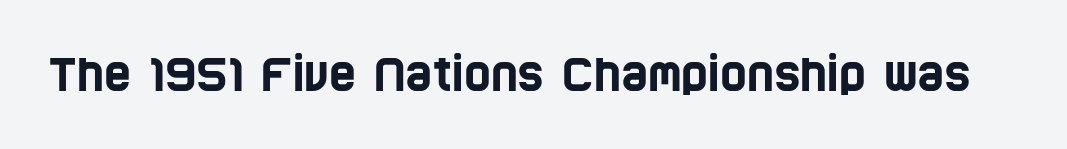
Decoration check: the copy has no underline. How are the letters spaced? Ordinarily, with no added tracking. This is sans-serif lettering, the kind often seen on screens and signage. Note the varied advance widths — an 'i' is clearly narrower than an 'm'.
